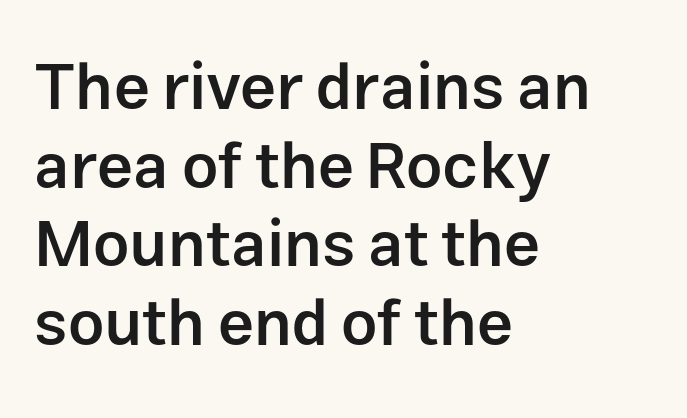
{"serif": "no", "italic": "no", "bold": "semi", "weight": "semibold", "width": "normal", "stroke_contrast": "low", "x_height": "medium", "monospaced": "no", "underline": "no", "align": "left", "line_spacing_ratio": 1.23, "letter_spacing": "normal", "letter_spacing_em": 0.0, "glyph_px": 64}
